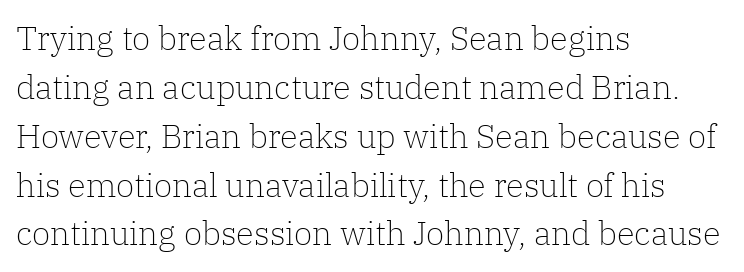
{"serif": "yes", "italic": "no", "bold": "no", "weight": "light", "width": "normal", "stroke_contrast": "low", "x_height": "medium", "monospaced": "no", "underline": "no", "align": "left", "line_spacing": "normal", "line_spacing_ratio": 1.48, "letter_spacing": "normal", "letter_spacing_em": 0.0, "glyph_px": 33}
